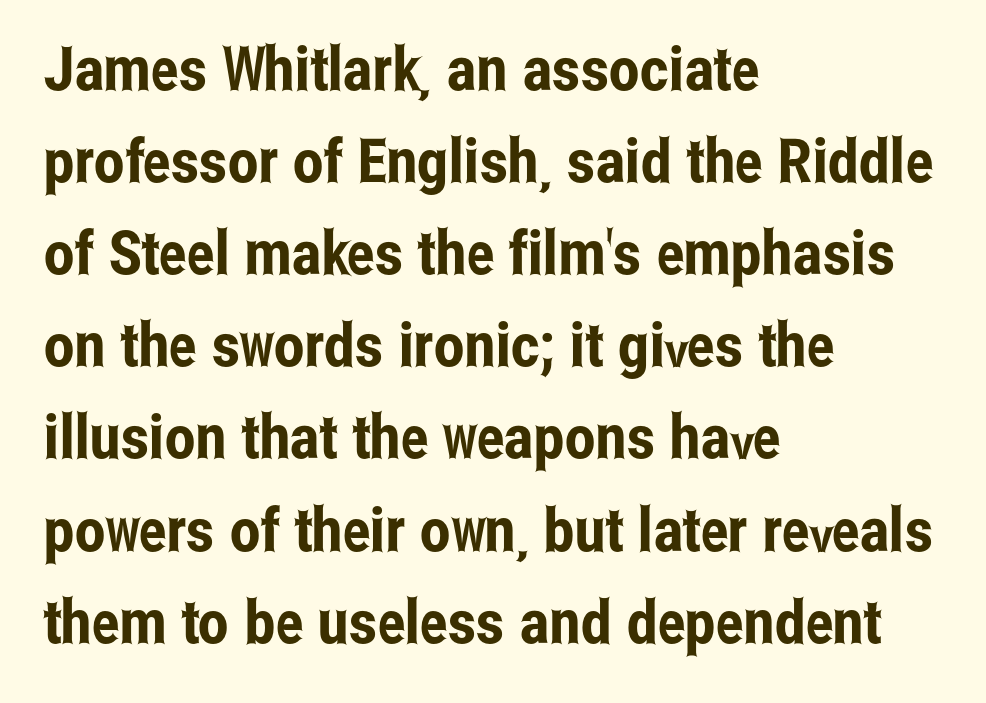
{"serif": "no", "italic": "no", "width": "condensed", "stroke_contrast": "low", "x_height": "medium", "monospaced": "no", "underline": "no", "align": "left", "line_spacing": "normal", "line_spacing_ratio": 1.51, "letter_spacing": "normal", "letter_spacing_em": 0.0, "glyph_px": 61}
